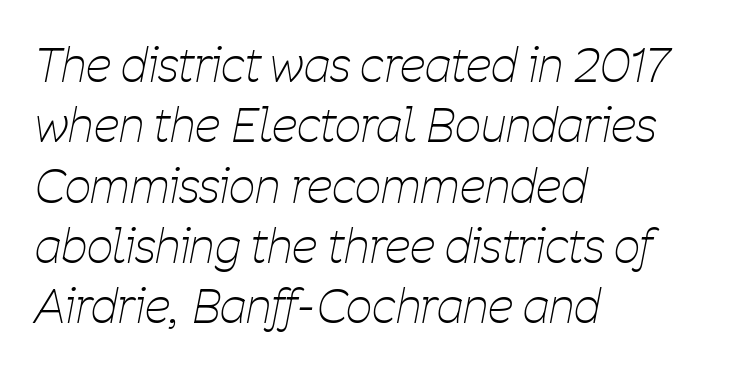
The image shows 46 px thin, condensed type, italic (leaning right); set left-aligned, normal line spacing (1.31x), normal letter spacing, not underlined; low stroke contrast and a medium x-height.
